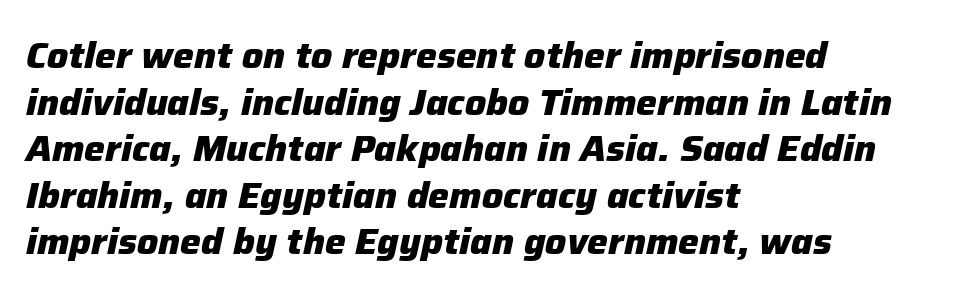
{"italic": "yes", "lean": "right", "slant_degrees": 12, "bold": "yes", "weight": "heavy", "width": "normal", "stroke_contrast": "low", "x_height": "medium", "monospaced": "no", "underline": "no", "align": "left", "line_spacing": "normal", "line_spacing_ratio": 1.26, "letter_spacing": "normal", "letter_spacing_em": 0.0, "glyph_px": 37}
